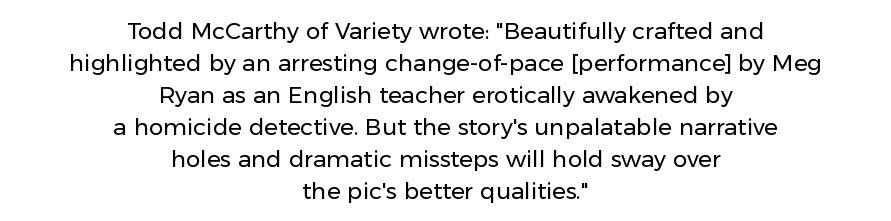
Q: Is the text bold? A: No.
Q: Is the text italic (slanted)? A: No, it is upright.
Q: Is the text underlined? A: No.
Q: How is the paragraph aligned? A: Centered.
Q: Is the spacing between letters normal or unusually wide? A: Normal.
Q: Is the spacing between lines tight, normal or loose? A: Normal.
